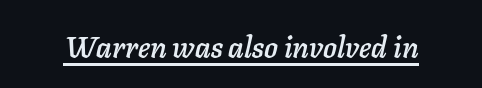
Q: Is the text italic (slanted)? A: Yes, it leans right by about 11 degrees.
Q: Is the text underlined? A: Yes.
Q: Is the spacing between letters normal or unusually wide? A: Normal.
Q: Width (condensed, normal, or wide)? A: Normal.
Q: Stroke contrast? A: Low.
Q: x-height? A: Medium.
Q: Monospaced? A: No.
